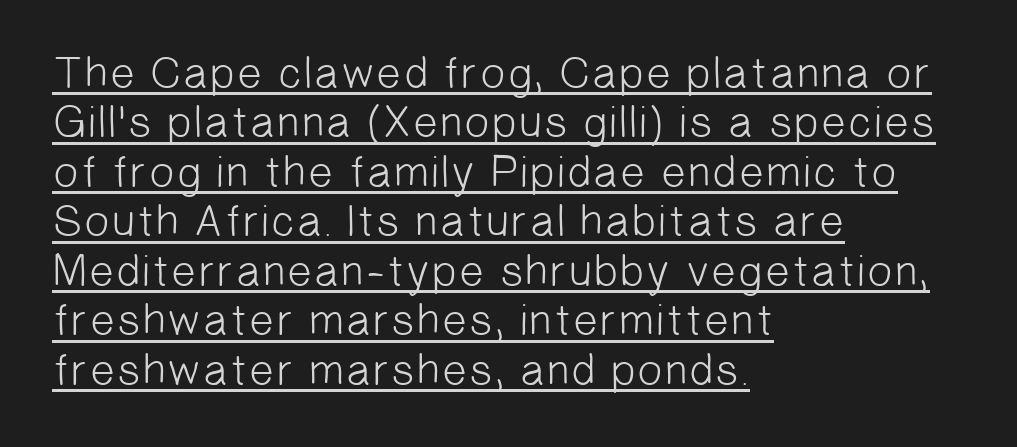
The image shows 45 px light sans-serif type; set left-aligned, tight line spacing (1.1x), normal letter spacing, underlined; low stroke contrast and a medium x-height.
